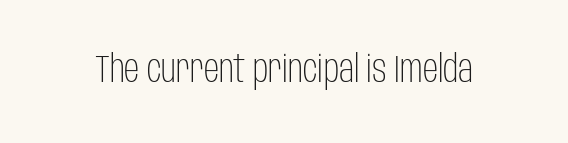
The image shows 38 px light, condensed sans-serif type, upright; set normal letter spacing, not underlined; low stroke contrast and a large x-height.
